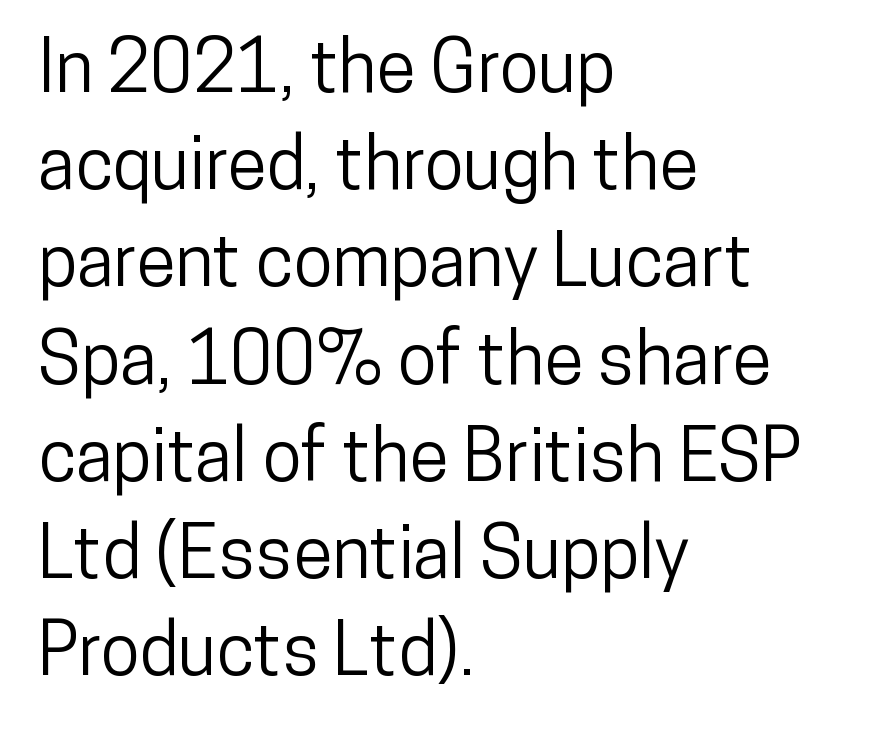
{"serif": "no", "italic": "no", "width": "condensed", "stroke_contrast": "low", "x_height": "medium", "monospaced": "no", "underline": "no", "align": "left", "line_spacing": "normal", "line_spacing_ratio": 1.35, "letter_spacing": "normal", "letter_spacing_em": 0.0, "glyph_px": 72}
